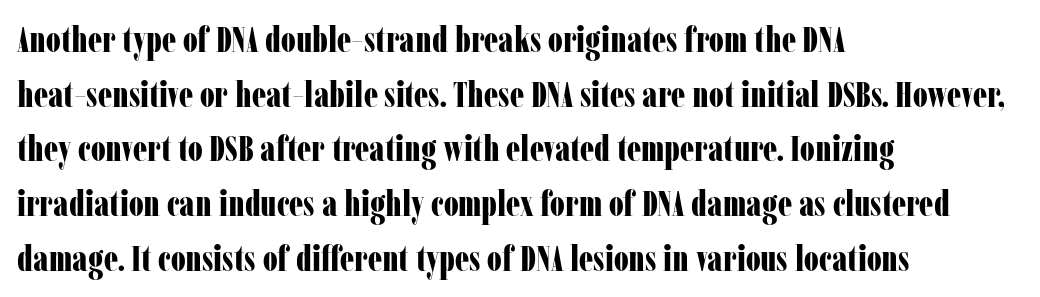
{"serif": "yes", "italic": "no", "bold": "yes", "weight": "bold", "width": "condensed", "stroke_contrast": "low", "x_height": "medium", "monospaced": "no", "underline": "no", "align": "left", "line_spacing": "normal", "line_spacing_ratio": 1.52, "letter_spacing": "normal", "letter_spacing_em": 0.0, "glyph_px": 36}
